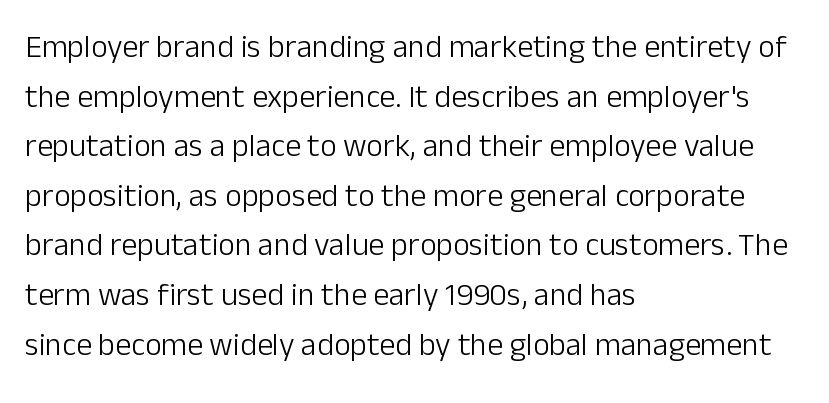
{"serif": "no", "italic": "no", "bold": "no", "weight": "light", "width": "normal", "stroke_contrast": "low", "x_height": "medium", "monospaced": "no", "underline": "no", "align": "left", "line_spacing": "normal", "line_spacing_ratio": 1.55, "letter_spacing": "normal", "letter_spacing_em": 0.0, "glyph_px": 32}
